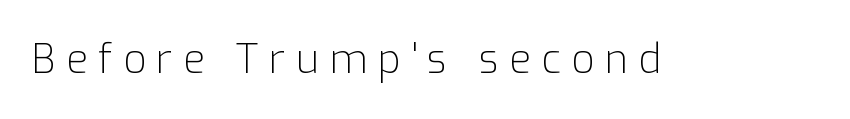
It's the straight-up-and-down kind of type. Letters rest on an invisible, unmarked baseline. Each word looks stretched out because of the extra space between its letters. Ink coverage per letter is moderate at most. Grotesque or geometric, the face here clearly has no serifs.
